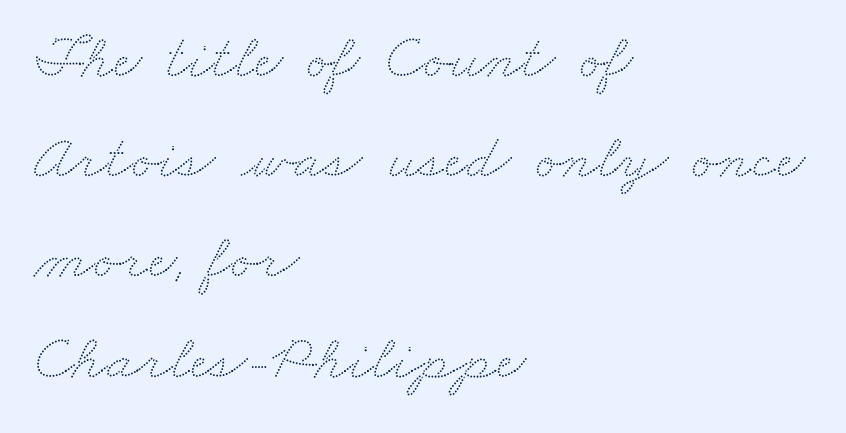
These lines are rendered in a variable-pitch font. Line beginnings align vertically; line endings do not. If you measured baseline to baseline, you'd find a middling distance. Short note: letters normally spaced. The zone under the glyphs is completely vacant.
